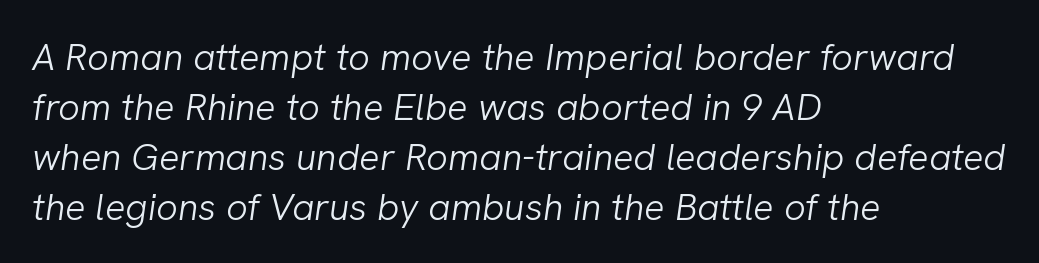
Type without underlining. Summary of weight: not heavy and not bold. The rendering uses natural spacing where letterforms have individual widths. Does extra space separate the letters? No, they use regular spacing. Vertical spacing — default. All the whitespace from short lines collects on the right.
